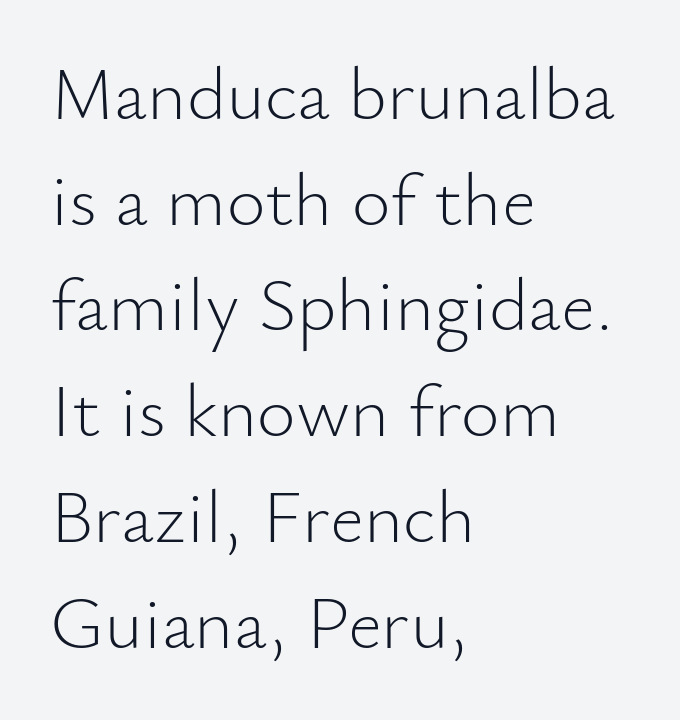
The rendering anchors every line to the left-hand side. Character widths vary here, with narrow letters taking less room than wide ones. Heaviness? Minimal to ordinary, like unemphasized prose. Anything drawn beneath the words? Only blank space.
